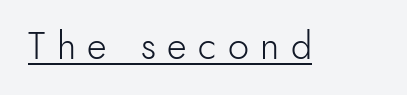
The image shows 38 px light sans-serif type, upright; set unusually wide letter spacing (+0.3 em), underlined; a small x-height.
